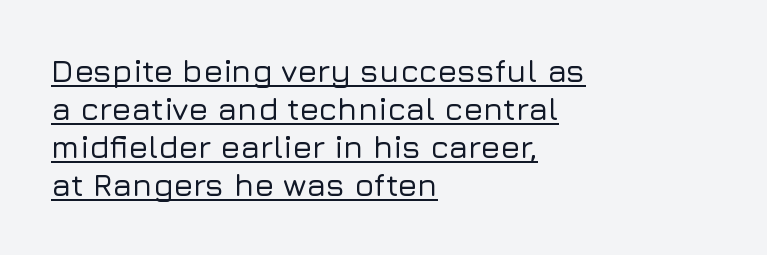
Like a heading marked for emphasis, these lines bear an underscore. The font family rendered here belongs to the sans-serif group. A student would call this left alignment; a typographer would say flush left, rag right. Spacing verdict: proportional, widths tailored to each character. Style check: upright.
